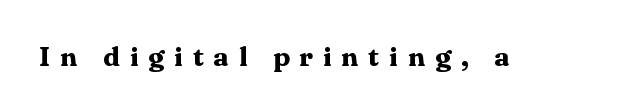
{"italic": "no", "bold": "yes", "underline": "no", "letter_spacing": "wide", "letter_spacing_em": 0.36, "glyph_px": 27}
